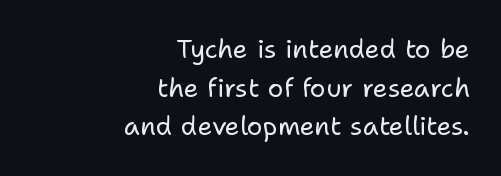
The image shows 26 px text type, upright; set right-aligned, normal line spacing (1.49x), normal letter spacing, not underlined.
